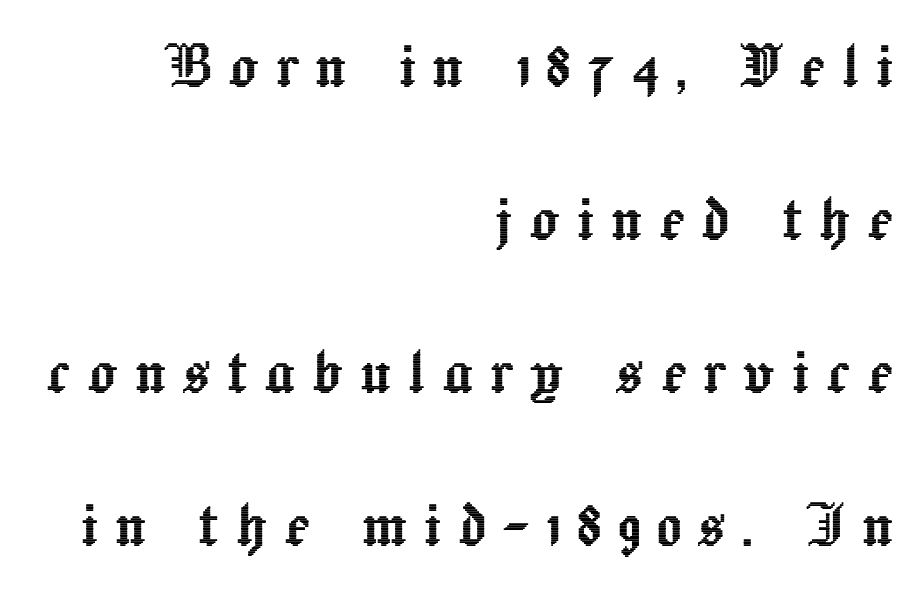
Q: Is the text italic (slanted)? A: No, it is upright.
Q: Is the text underlined? A: No.
Q: How is the paragraph aligned? A: Right-aligned.
Q: Is the spacing between letters normal or unusually wide? A: Unusually wide.
Q: Is the spacing between lines tight, normal or loose? A: Loose.
Q: Width (condensed, normal, or wide)? A: Normal.
Q: x-height? A: Medium.
Q: Monospaced? A: No.
